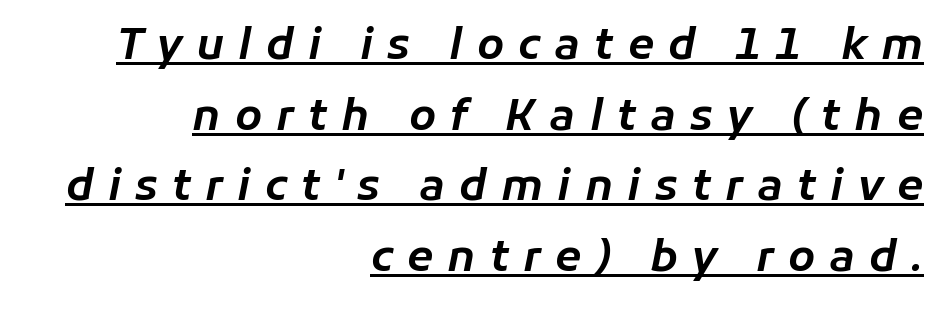
Q: Is the text italic (slanted)? A: Yes, it leans right by about 11 degrees.
Q: Is the text underlined? A: Yes.
Q: How is the paragraph aligned? A: Right-aligned.
Q: Is the spacing between letters normal or unusually wide? A: Unusually wide.
Q: Is the spacing between lines tight, normal or loose? A: Normal.
Q: Width (condensed, normal, or wide)? A: Normal.
Q: Stroke contrast? A: Low.
Q: x-height? A: Medium.
Q: Monospaced? A: No.
